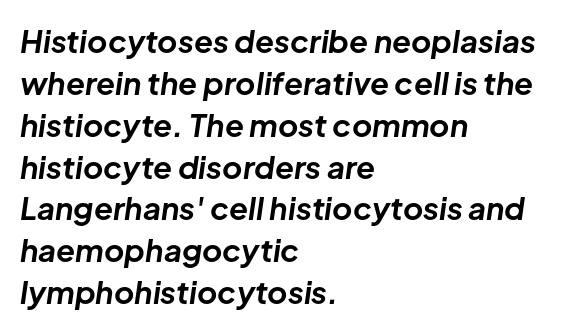
Q: Is the text bold? A: Yes.
Q: Is the text italic (slanted)? A: Yes, it leans right by about 8 degrees.
Q: Is the text underlined? A: No.
Q: How is the paragraph aligned? A: Left-aligned.
Q: Is the spacing between letters normal or unusually wide? A: Normal.
Q: Is the spacing between lines tight, normal or loose? A: Normal.
Q: Width (condensed, normal, or wide)? A: Normal.
Q: Stroke contrast? A: Low.
Q: x-height? A: Medium.
Q: Monospaced? A: No.
